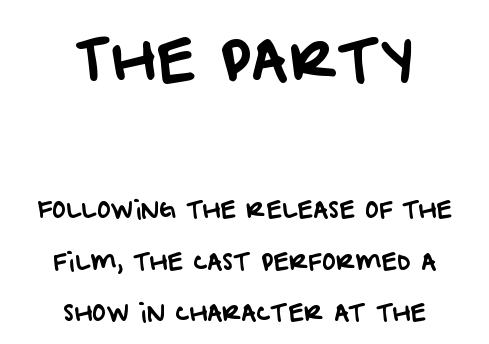
{"serif": "no", "width": "normal", "stroke_contrast": "low", "x_height": "large", "monospaced": "no", "underline": "no", "align": "center", "line_spacing": "loose", "line_spacing_ratio": 2.25, "letter_spacing": "normal", "letter_spacing_em": 0.0, "larger_block": "first", "size_ratio": 2.48, "glyph_px": 57}
